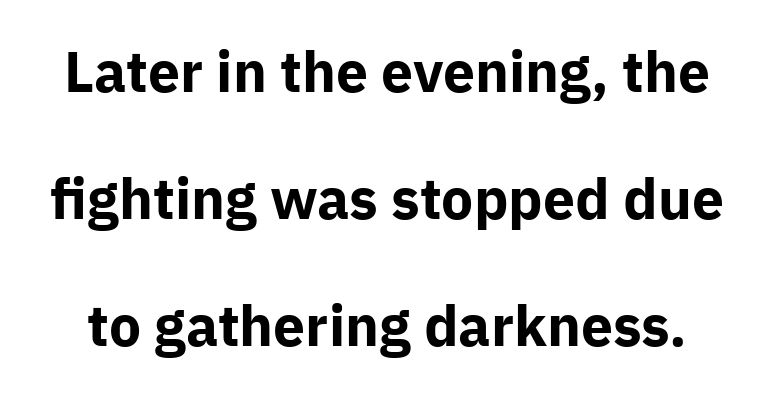
{"serif": "no", "italic": "no", "bold": "yes", "weight": "bold", "width": "normal", "stroke_contrast": "low", "x_height": "medium", "monospaced": "no", "underline": "no", "line_spacing": "loose", "line_spacing_ratio": 2.23, "letter_spacing": "normal", "letter_spacing_em": 0.0, "glyph_px": 57}
